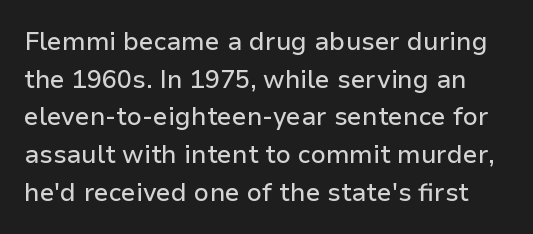
Leading: standard. Italic: no, the glyphs are upright roman. There is no visible air inserted between adjacent glyphs. Quick note: underline off.
